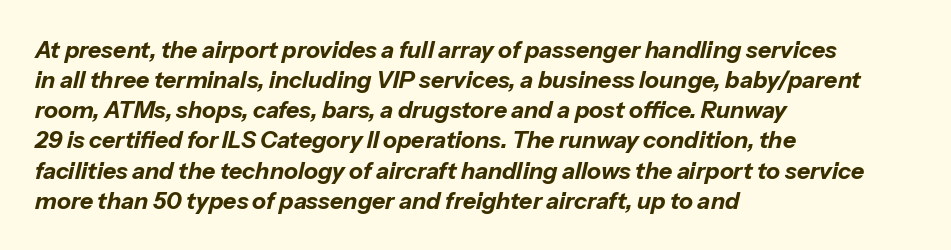
Q: Is the text bold? A: Yes.
Q: Is the text italic (slanted)? A: Yes, it leans right by about 13 degrees.
Q: Is the text underlined? A: No.
Q: How is the paragraph aligned? A: Left-aligned.
Q: Is the spacing between letters normal or unusually wide? A: Normal.
Q: Is the spacing between lines tight, normal or loose? A: Normal.
